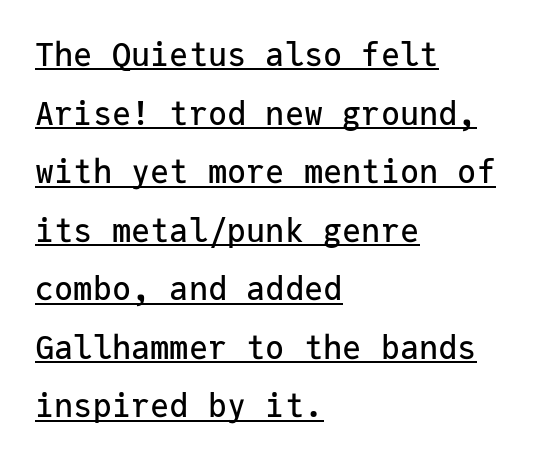
Q: Is the text italic (slanted)? A: No, it is upright.
Q: Is the typeface a serif or a sans-serif typeface? A: Sans-serif.
Q: Is the text underlined? A: Yes.
Q: How is the paragraph aligned? A: Left-aligned.
Q: Is the spacing between letters normal or unusually wide? A: Normal.
Q: Width (condensed, normal, or wide)? A: Normal.
Q: Stroke contrast? A: Low.
Q: x-height? A: Medium.
Q: Monospaced? A: Yes.
